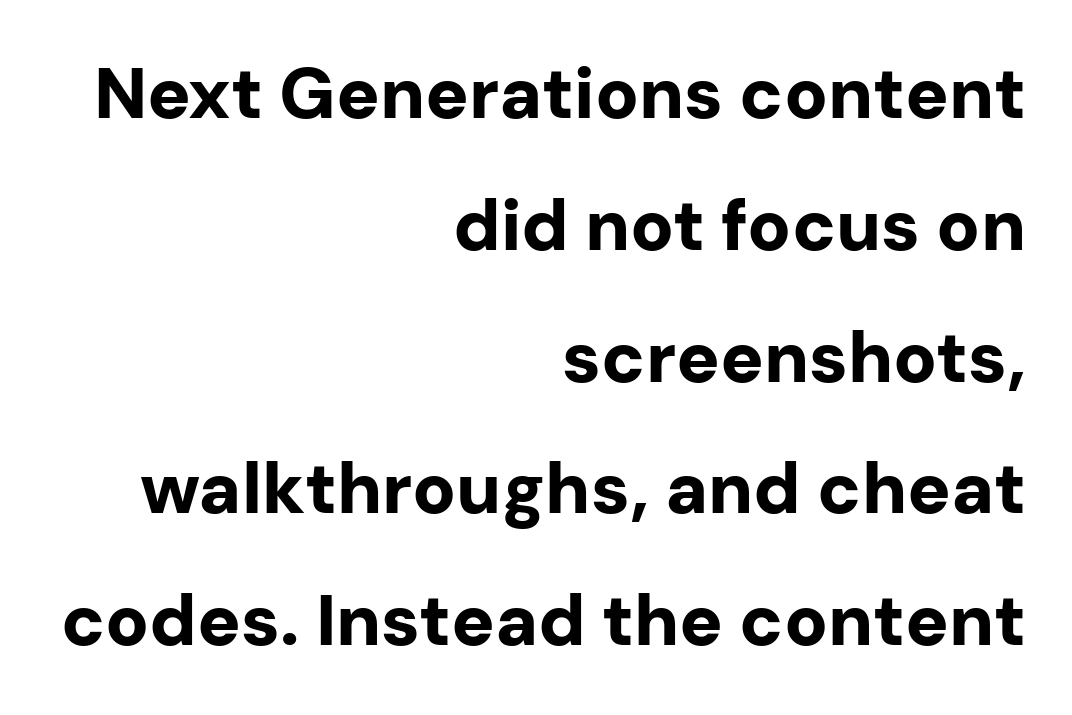
The strip under each line holds only bare page. Every letter is thick-stroked: bold, no question. The face used here is proportionally spaced, like ordinary book or web type. Does the copy run flush right? Yes — the right margin is perfectly even. It's the straight-up-and-down kind of type.
